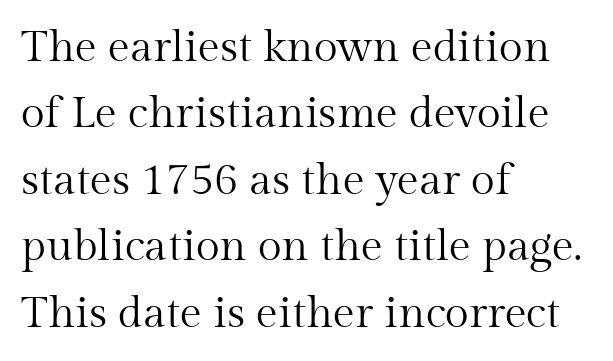
Q: Is the text bold? A: No.
Q: Is the text italic (slanted)? A: No, it is upright.
Q: Is the typeface a serif or a sans-serif typeface? A: Serif.
Q: Is the text underlined? A: No.
Q: How is the paragraph aligned? A: Left-aligned.
Q: Is the spacing between letters normal or unusually wide? A: Normal.
Q: Is the spacing between lines tight, normal or loose? A: Normal.
Q: Width (condensed, normal, or wide)? A: Normal.
Q: Stroke contrast? A: Medium.
Q: x-height? A: Medium.
Q: Monospaced? A: No.
